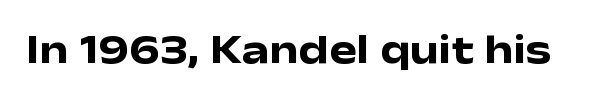
{"serif": "no", "italic": "no", "bold": "yes", "weight": "heavy", "width": "wide", "stroke_contrast": "low", "x_height": "medium", "monospaced": "no", "underline": "no", "letter_spacing": "normal", "letter_spacing_em": 0.0, "glyph_px": 41}
